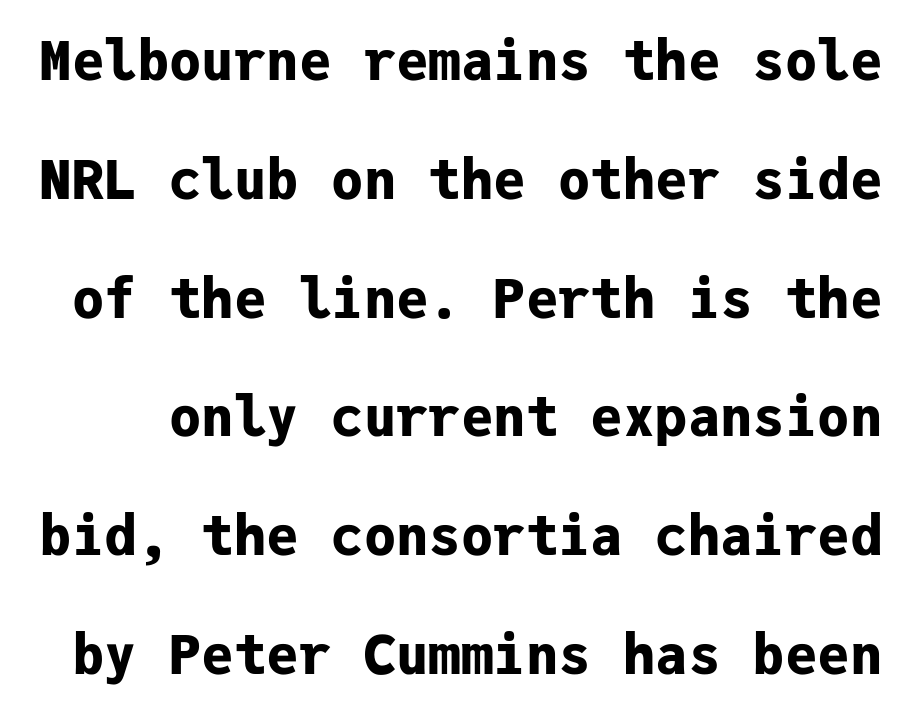
{"serif": "no", "italic": "no", "bold": "yes", "weight": "bold", "width": "normal", "stroke_contrast": "low", "x_height": "medium", "monospaced": "yes", "underline": "no", "line_spacing": "loose", "line_spacing_ratio": 2.2, "letter_spacing": "normal", "letter_spacing_em": 0.0, "glyph_px": 54}
